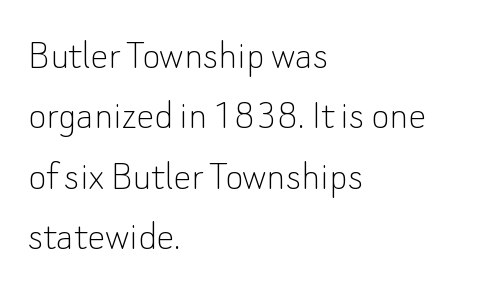
{"serif": "no", "italic": "no", "bold": "no", "weight": "thin", "width": "normal", "stroke_contrast": "low", "x_height": "small", "monospaced": "no", "underline": "no", "align": "left", "line_spacing": "normal", "line_spacing_ratio": 1.37, "letter_spacing": "normal", "letter_spacing_em": 0.0, "glyph_px": 44}
